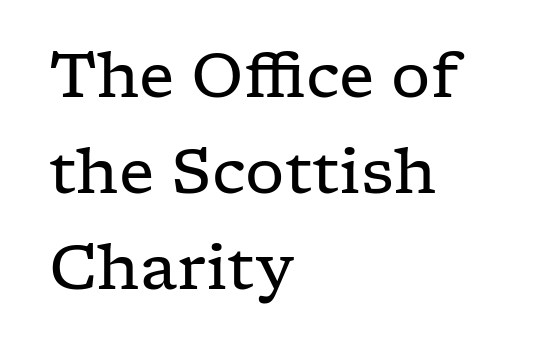
Q: Is the text bold? A: No.
Q: Is the text italic (slanted)? A: No, it is upright.
Q: Is the typeface a serif or a sans-serif typeface? A: Serif.
Q: Is the text underlined? A: No.
Q: How is the paragraph aligned? A: Left-aligned.
Q: Is the spacing between letters normal or unusually wide? A: Normal.
Q: Is the spacing between lines tight, normal or loose? A: Normal.
Q: Width (condensed, normal, or wide)? A: Wide.
Q: Stroke contrast? A: Low.
Q: x-height? A: Medium.
Q: Monospaced? A: No.
